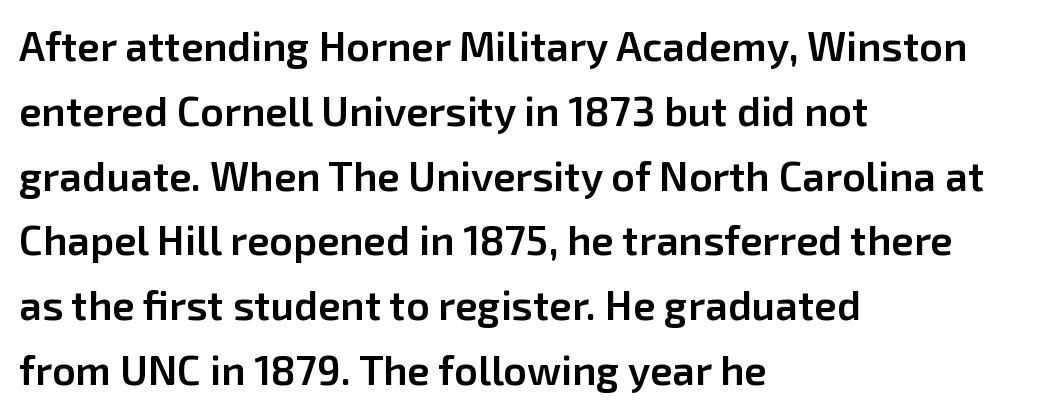
Observe the ordinary spacing: letters are neighbours, not strangers. The passage shown is semibold, sitting just below true bold. A classic flush-left, rag-right setting is used for this passage. This rendering employs a face without finishing strokes, i.e., a sans-serif. Upright lettering throughout.
